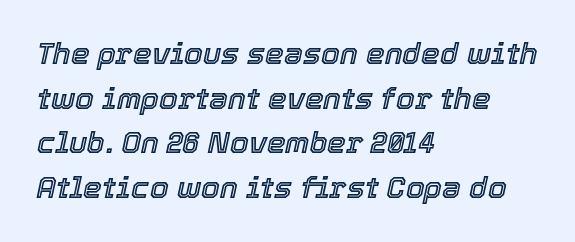
Q: Is the text italic (slanted)? A: Yes, it leans right by about 12 degrees.
Q: Is the text underlined? A: No.
Q: How is the paragraph aligned? A: Left-aligned.
Q: Is the spacing between letters normal or unusually wide? A: Normal.
Q: Is the spacing between lines tight, normal or loose? A: Normal.
Q: Width (condensed, normal, or wide)? A: Normal.
Q: x-height? A: Medium.
Q: Monospaced? A: No.
